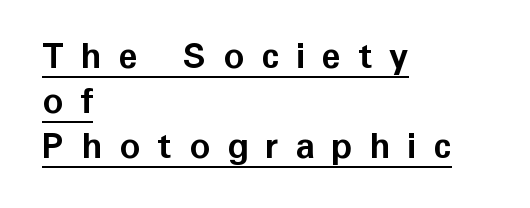
Q: Is the text bold? A: Yes.
Q: Is the text italic (slanted)? A: No, it is upright.
Q: Is the typeface a serif or a sans-serif typeface? A: Sans-serif.
Q: Is the text underlined? A: Yes.
Q: How is the paragraph aligned? A: Left-aligned.
Q: Is the spacing between letters normal or unusually wide? A: Unusually wide.
Q: Is the spacing between lines tight, normal or loose? A: Normal.
Q: Width (condensed, normal, or wide)? A: Normal.
Q: Stroke contrast? A: Low.
Q: x-height? A: Medium.
Q: Monospaced? A: No.
